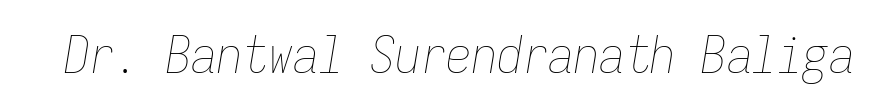
Just letters on the line, the space beneath them empty. Each stroke keeps to a modest, everyday thickness or less. This sample uses plain, unmodified letter spacing. The face used here is monospaced, like something from a code editor. Characters are canted at an angle relative to the baseline's perpendicular.
